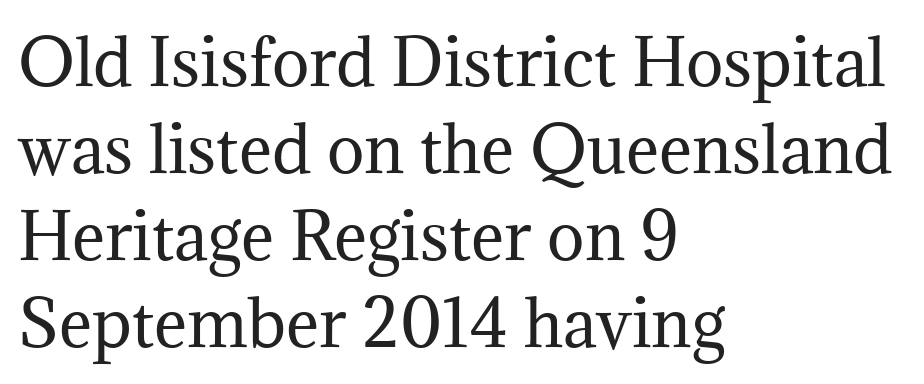
Q: Is the text bold? A: No.
Q: Is the text italic (slanted)? A: No, it is upright.
Q: Is the typeface a serif or a sans-serif typeface? A: Serif.
Q: Is the text underlined? A: No.
Q: How is the paragraph aligned? A: Left-aligned.
Q: Is the spacing between letters normal or unusually wide? A: Normal.
Q: Is the spacing between lines tight, normal or loose? A: Normal.
Q: Width (condensed, normal, or wide)? A: Normal.
Q: Stroke contrast? A: Medium.
Q: x-height? A: Medium.
Q: Monospaced? A: No.
